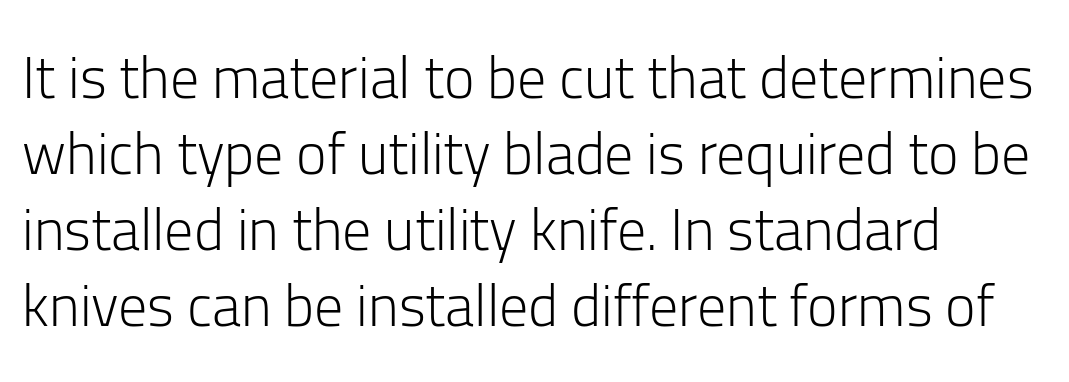
Q: Is the text bold? A: No.
Q: Is the text italic (slanted)? A: No, it is upright.
Q: Is the typeface a serif or a sans-serif typeface? A: Sans-serif.
Q: Is the text underlined? A: No.
Q: How is the paragraph aligned? A: Left-aligned.
Q: Is the spacing between letters normal or unusually wide? A: Normal.
Q: Is the spacing between lines tight, normal or loose? A: Normal.
Q: Width (condensed, normal, or wide)? A: Normal.
Q: Stroke contrast? A: Low.
Q: x-height? A: Medium.
Q: Monospaced? A: No.
